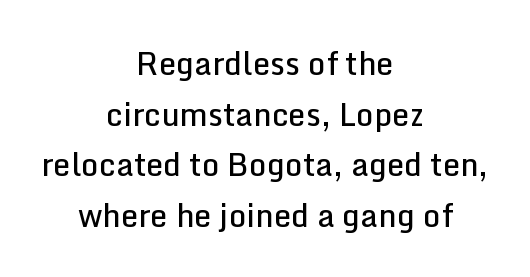
Q: Is the text bold? A: Semi-bold.
Q: Is the text italic (slanted)? A: No, it is upright.
Q: Is the typeface a serif or a sans-serif typeface? A: Sans-serif.
Q: Is the text underlined? A: No.
Q: How is the paragraph aligned? A: Centered.
Q: Is the spacing between letters normal or unusually wide? A: Normal.
Q: Is the spacing between lines tight, normal or loose? A: Normal.
Q: Width (condensed, normal, or wide)? A: Normal.
Q: Stroke contrast? A: Low.
Q: x-height? A: Medium.
Q: Monospaced? A: No.
